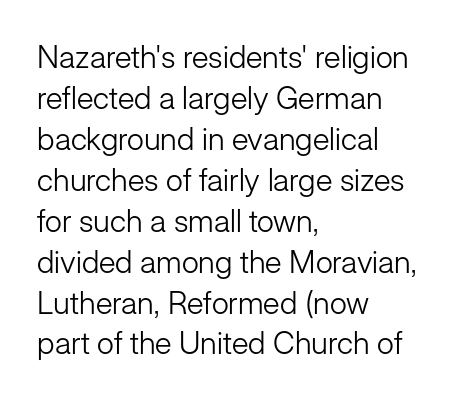
Q: Is the text bold? A: No.
Q: Is the text italic (slanted)? A: No, it is upright.
Q: Is the typeface a serif or a sans-serif typeface? A: Sans-serif.
Q: Is the text underlined? A: No.
Q: How is the paragraph aligned? A: Left-aligned.
Q: Is the spacing between letters normal or unusually wide? A: Normal.
Q: Is the spacing between lines tight, normal or loose? A: Normal.
Q: Width (condensed, normal, or wide)? A: Normal.
Q: Stroke contrast? A: Low.
Q: x-height? A: Medium.
Q: Monospaced? A: No.
